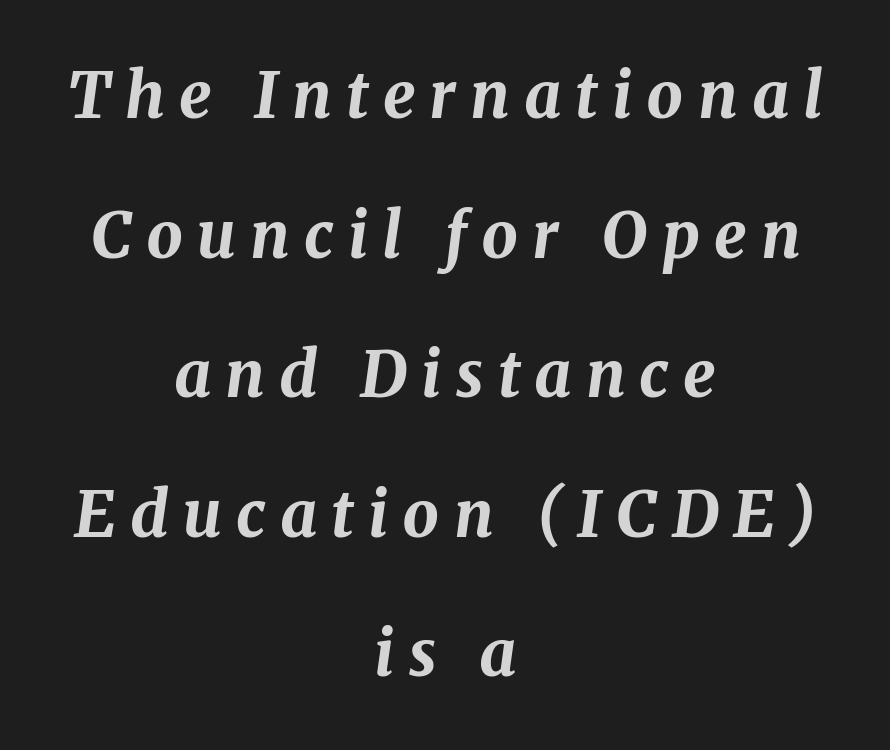
Italic? Definitely — the glyphs are oblique. The foot of each line stays bare and open. There is plenty of visible air inserted between adjacent glyphs. The typesetter chose a symmetrical, centered arrangement here. The block of text is sparse from top to bottom, with ample space between rows. Plenty of ink on the page — the face is bold.
